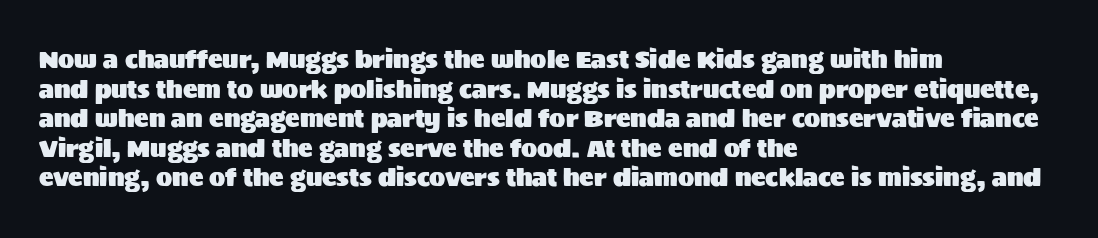
Q: Is the text italic (slanted)? A: No, it is upright.
Q: Is the text underlined? A: No.
Q: How is the paragraph aligned? A: Left-aligned.
Q: Is the spacing between letters normal or unusually wide? A: Normal.
